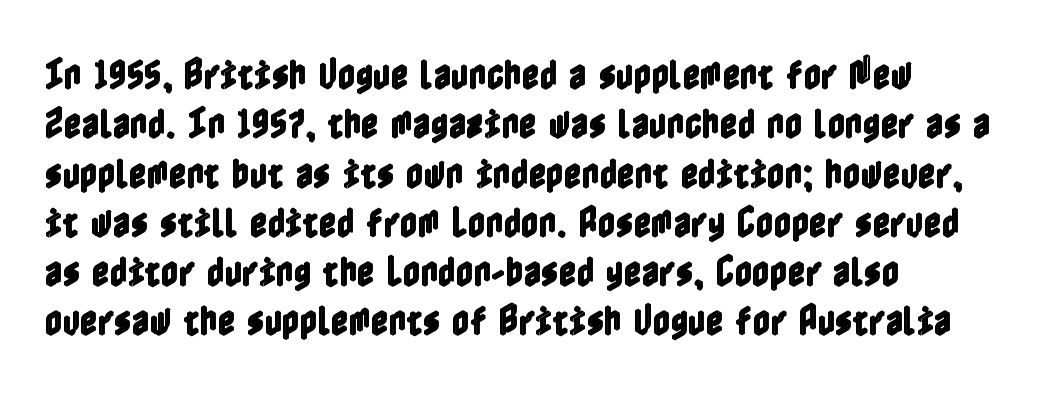
{"italic": "no", "width": "condensed", "x_height": "medium", "underline": "no", "line_spacing": "normal", "line_spacing_ratio": 1.45, "letter_spacing": "normal", "letter_spacing_em": 0.0, "glyph_px": 34}
